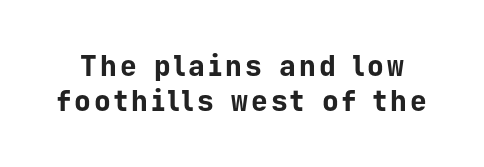
Q: Is the text bold? A: Yes.
Q: Is the text italic (slanted)? A: No, it is upright.
Q: Is the typeface a serif or a sans-serif typeface? A: Sans-serif.
Q: Is the text underlined? A: No.
Q: Width (condensed, normal, or wide)? A: Normal.
Q: Stroke contrast? A: Low.
Q: x-height? A: Medium.
Q: Monospaced? A: Yes.
